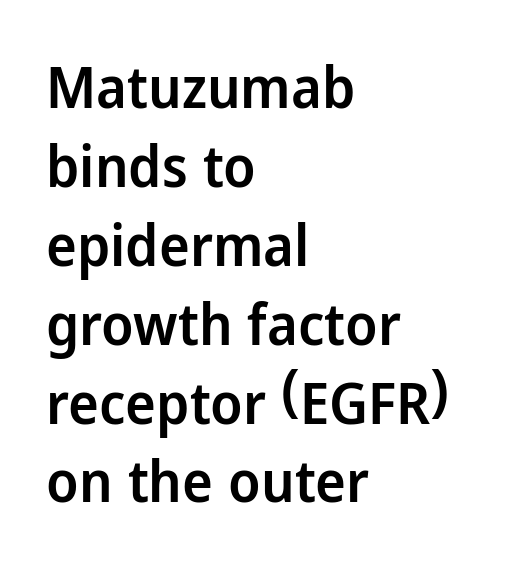
Is the block centered? No — it sits flush against the left margin. Each word holds together tightly as a unit, with standard inter-letter gaps. Descenders are the only things crossing below the line. The glyphs have the mass of a demibold cut, below bold. Quick note: interline space is typical. The lettering stays uniformly vertical, giving the passage a roman look.
